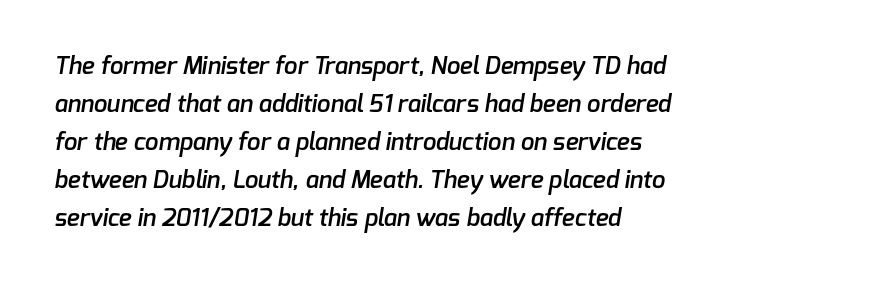
The image shows 24 px text type; set left-aligned, normal line spacing (1.58x), normal letter spacing, not underlined.
